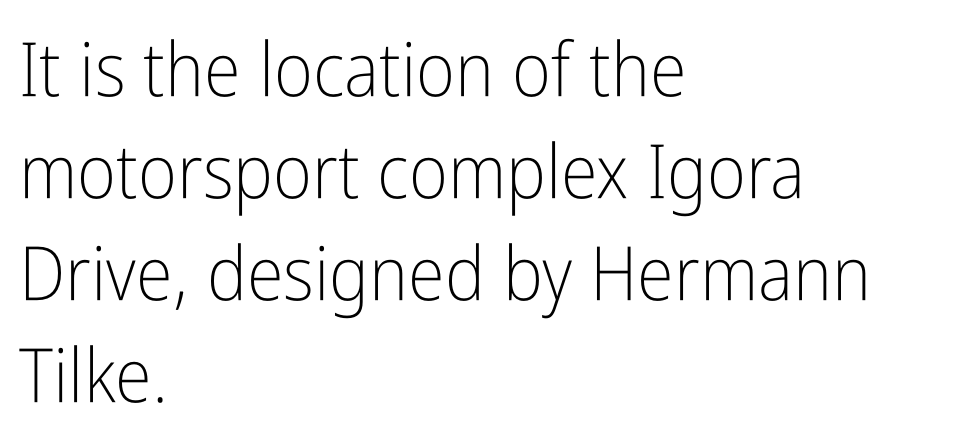
Q: Is the text bold? A: No.
Q: Is the text italic (slanted)? A: No, it is upright.
Q: Is the typeface a serif or a sans-serif typeface? A: Sans-serif.
Q: Is the text underlined? A: No.
Q: How is the paragraph aligned? A: Left-aligned.
Q: Is the spacing between letters normal or unusually wide? A: Normal.
Q: Is the spacing between lines tight, normal or loose? A: Normal.
Q: Width (condensed, normal, or wide)? A: Condensed.
Q: Stroke contrast? A: Low.
Q: x-height? A: Medium.
Q: Monospaced? A: No.
